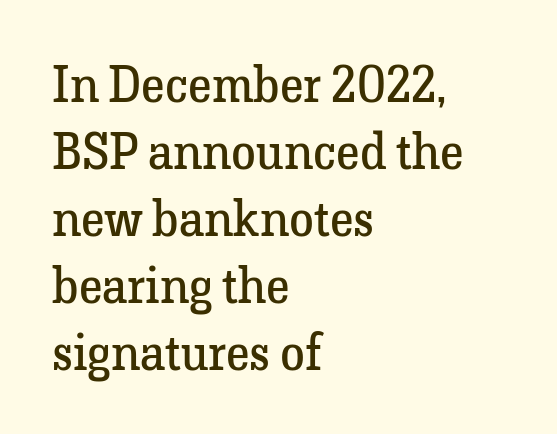
Character widths vary here, with narrow letters taking less room than wide ones. A roman cut, with each character standing at attention. Does the type have serifs? Yes, each stem ends in a small foot. Is there much room between lines? A standard amount, neither cramped nor airy. Stems and bowls with no extra thickness — not bold.
